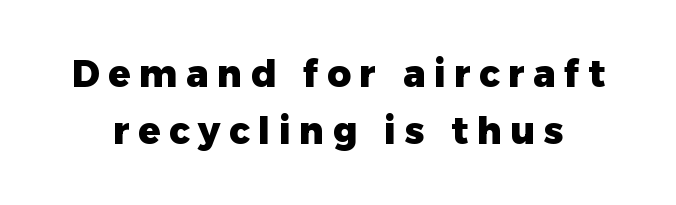
{"serif": "no", "italic": "no", "bold": "yes", "weight": "heavy", "width": "normal", "stroke_contrast": "low", "x_height": "medium", "monospaced": "no", "underline": "no", "line_spacing": "normal", "line_spacing_ratio": 1.54, "letter_spacing": "wide", "letter_spacing_em": 0.23, "glyph_px": 37}
